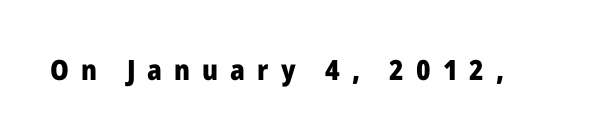
This rendering widens character spacing well past its baseline value. Is the type bold? Yes — the strokes are clearly thick and heavy. This rendering features lettering with no underline. If you drew a line through each stem, it would be perfectly vertical. Each letter keeps its own natural width here, so spacing adapts to shape.
